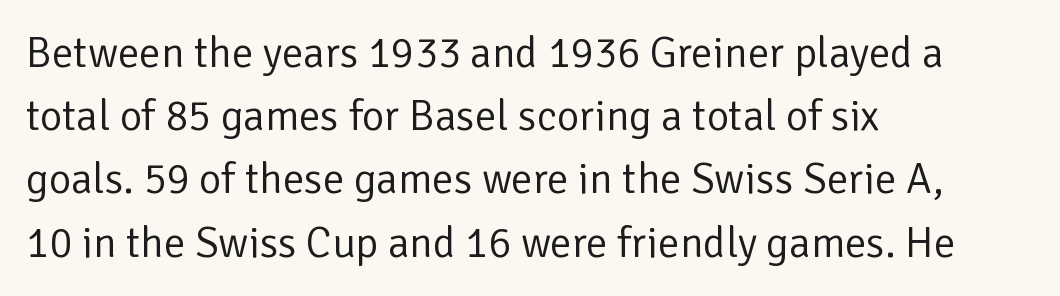
No word sits above an underline. The lines in this sample share a left origin and differ only in where they stop. Vertically, the passage feels balanced, rows spaced as you'd expect. Think of a printed novel: that variable character pitch is what you see here.
